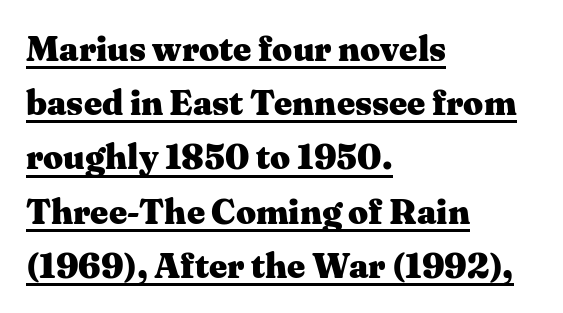
Q: Is the text bold? A: Yes.
Q: Is the text italic (slanted)? A: No, it is upright.
Q: Is the typeface a serif or a sans-serif typeface? A: Serif.
Q: Is the text underlined? A: Yes.
Q: How is the paragraph aligned? A: Left-aligned.
Q: Is the spacing between letters normal or unusually wide? A: Normal.
Q: Is the spacing between lines tight, normal or loose? A: Normal.
Q: Width (condensed, normal, or wide)? A: Wide.
Q: Stroke contrast? A: Medium.
Q: x-height? A: Medium.
Q: Monospaced? A: No.
